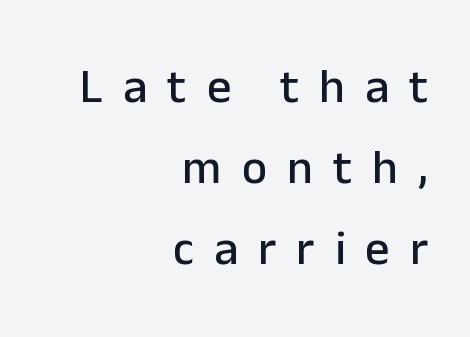
Q: Is the text italic (slanted)? A: No, it is upright.
Q: Is the typeface a serif or a sans-serif typeface? A: Sans-serif.
Q: Is the text underlined? A: No.
Q: How is the paragraph aligned? A: Right-aligned.
Q: Is the spacing between letters normal or unusually wide? A: Unusually wide.
Q: Is the spacing between lines tight, normal or loose? A: Normal.
Q: Width (condensed, normal, or wide)? A: Normal.
Q: Stroke contrast? A: Low.
Q: x-height? A: Medium.
Q: Monospaced? A: No.
